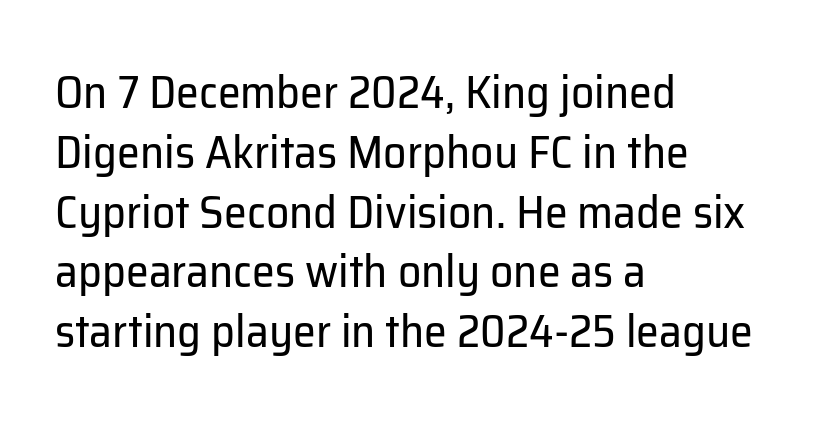
Letters rest on an invisible, unmarked baseline. A typesetter would call this proportional, since set widths differ per character. This rendering uses left alignment, leaving the right contour irregular. No extra ink here — the face is not bold.
